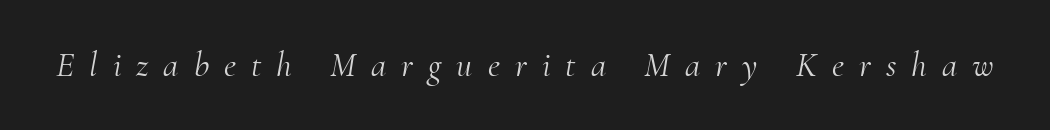
Q: Is the text bold? A: No.
Q: Is the text italic (slanted)? A: Yes, it leans right by about 10 degrees.
Q: Is the typeface a serif or a sans-serif typeface? A: Serif.
Q: Is the text underlined? A: No.
Q: Is the spacing between letters normal or unusually wide? A: Unusually wide.
Q: Width (condensed, normal, or wide)? A: Normal.
Q: Stroke contrast? A: Medium.
Q: x-height? A: Small.
Q: Monospaced? A: No.
